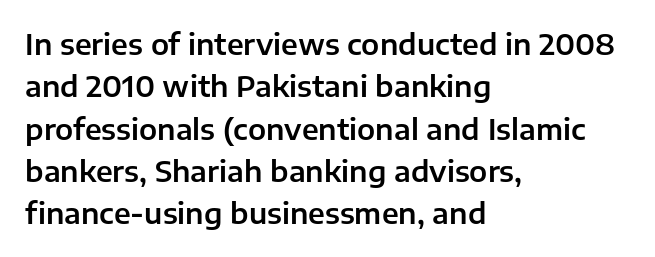
The image shows 29 px sans-serif type, upright; set left-aligned, normal line spacing (1.46x), normal letter spacing, not underlined; low stroke contrast and a medium x-height.
